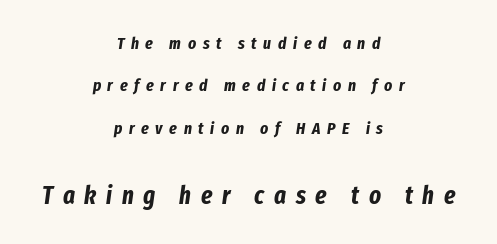
Bold? Absolutely — the strokes are thick and heavy. The rendering applies a slant to the glyphs. This sample uses expanded letter spacing, leaving extra air between glyphs. Nobody drew a line under any word here.
